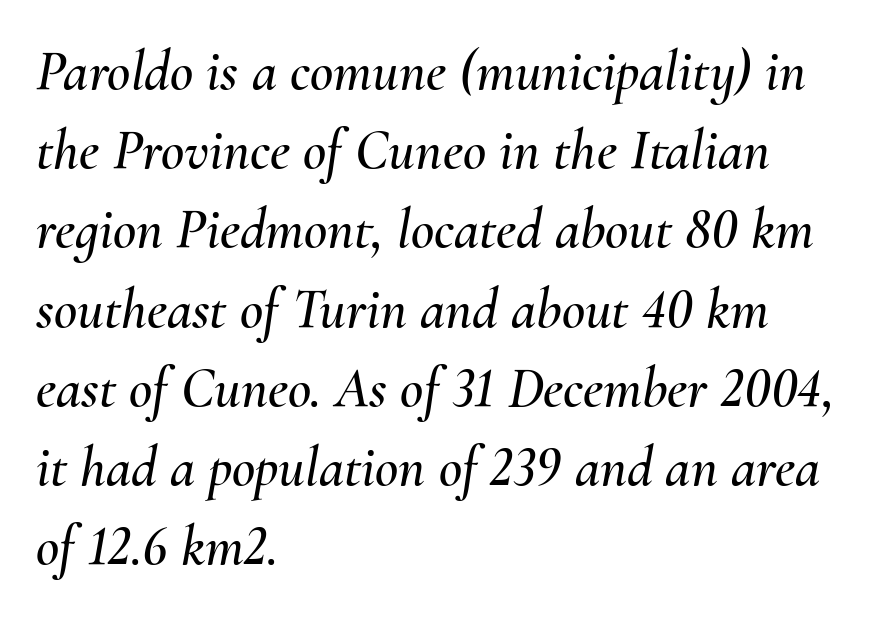
{"italic": "yes", "lean": "right", "slant_degrees": 10, "width": "normal", "stroke_contrast": "medium", "x_height": "small", "monospaced": "no", "underline": "no", "align": "left", "line_spacing": "normal", "line_spacing_ratio": 1.39, "letter_spacing": "normal", "letter_spacing_em": 0.0, "glyph_px": 57}
